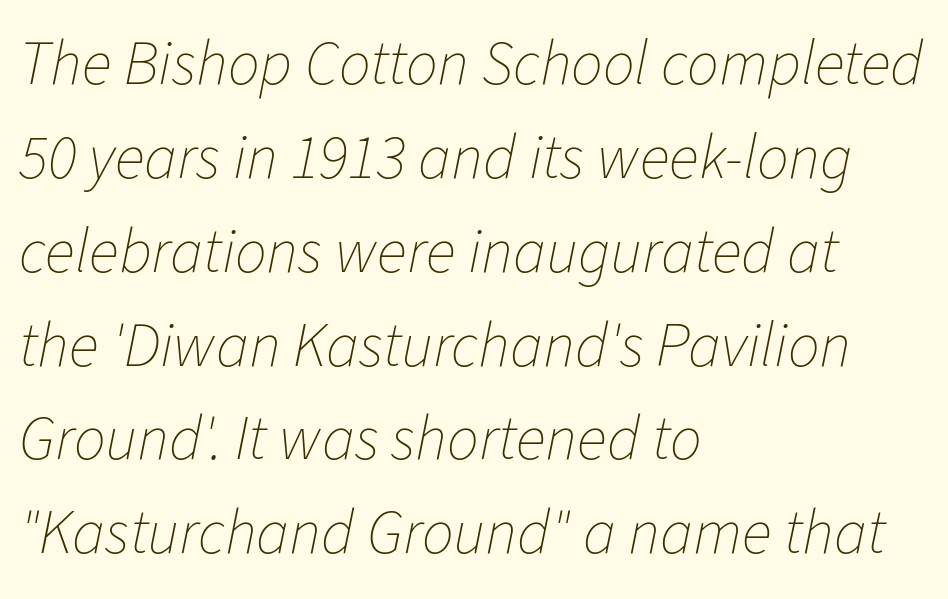
The image shows 63 px thin type, italic (leaning right); set left-aligned, normal line spacing (1.49x), normal letter spacing, not underlined; low stroke contrast and a medium x-height.
